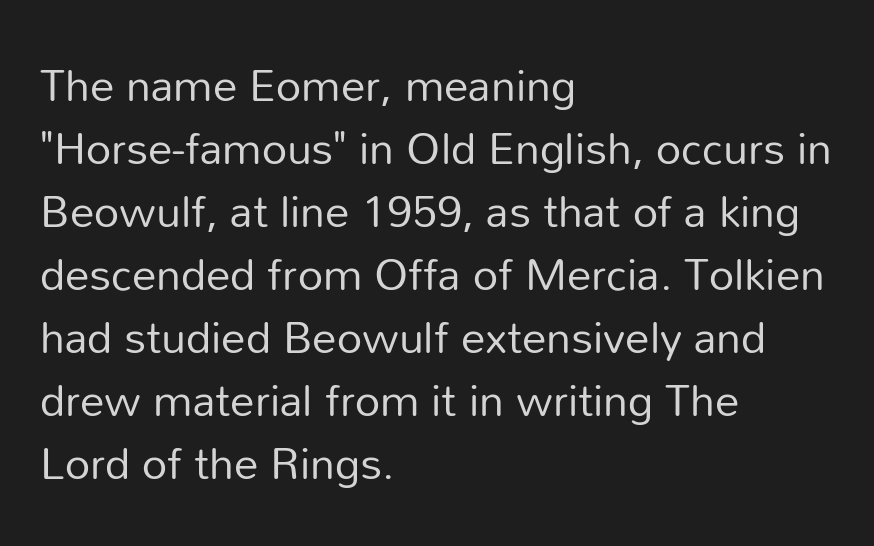
One-word summary of the alignment: left. Vertical spacing — default. A roman cut, with each character standing at attention. You could call the tracking neutral — neither tight nor loose. Do the characters align in a grid? No, the font is proportional.
